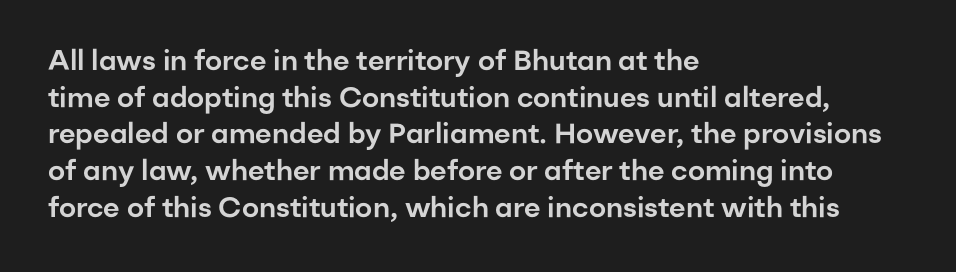
Is there any slant? The stems are plumb. Characters follow at the spacing the type designer built in. This rendering features lettering with no underline. Character widths vary here, with narrow letters taking less room than wide ones. Successive baselines arrive at the customary interval.
